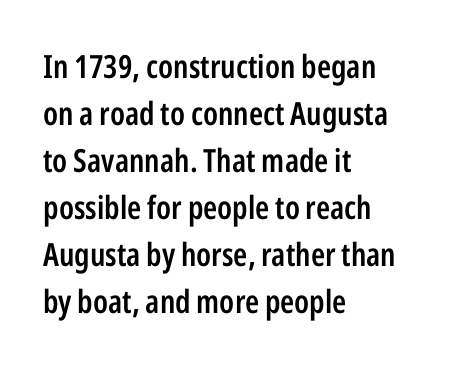
{"serif": "no", "italic": "no", "bold": "semi", "weight": "semibold", "width": "condensed", "stroke_contrast": "low", "x_height": "medium", "monospaced": "no", "underline": "no", "align": "left", "line_spacing": "normal", "line_spacing_ratio": 1.47, "letter_spacing": "normal", "letter_spacing_em": 0.0, "glyph_px": 32}
